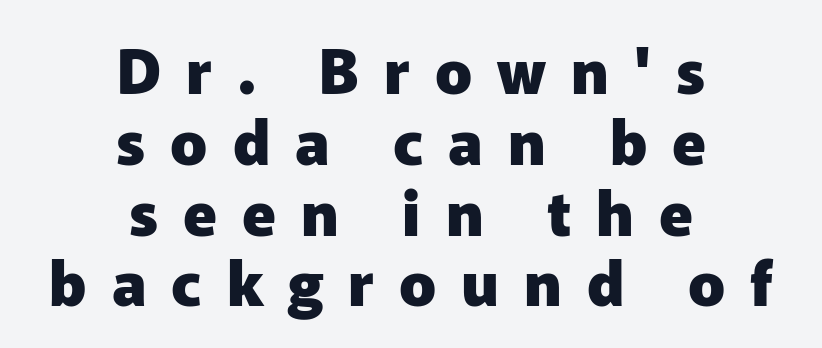
The image shows 61 px heavy sans-serif type, upright; set centered, line spacing 1.16x, unusually wide letter spacing (+0.41 em), not underlined; low stroke contrast and a medium x-height.
